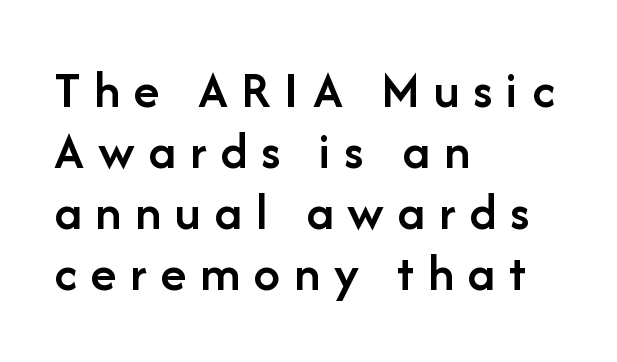
Q: Is the text bold? A: Semi-bold.
Q: Is the text italic (slanted)? A: No, it is upright.
Q: Is the typeface a serif or a sans-serif typeface? A: Sans-serif.
Q: Is the text underlined? A: No.
Q: How is the paragraph aligned? A: Left-aligned.
Q: Is the spacing between letters normal or unusually wide? A: Unusually wide.
Q: Is the spacing between lines tight, normal or loose? A: Tight.
Q: Width (condensed, normal, or wide)? A: Normal.
Q: Stroke contrast? A: Low.
Q: x-height? A: Medium.
Q: Monospaced? A: No.
